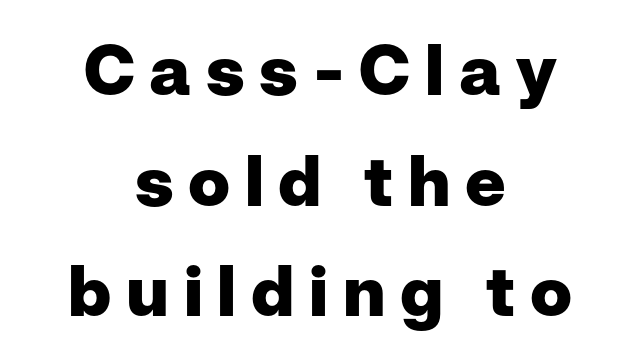
Q: Is the text bold? A: Yes.
Q: Is the text italic (slanted)? A: No, it is upright.
Q: Is the typeface a serif or a sans-serif typeface? A: Sans-serif.
Q: Is the text underlined? A: No.
Q: How is the paragraph aligned? A: Centered.
Q: Is the spacing between letters normal or unusually wide? A: Unusually wide.
Q: Is the spacing between lines tight, normal or loose? A: Normal.
Q: Width (condensed, normal, or wide)? A: Normal.
Q: Stroke contrast? A: Low.
Q: x-height? A: Medium.
Q: Monospaced? A: No.
